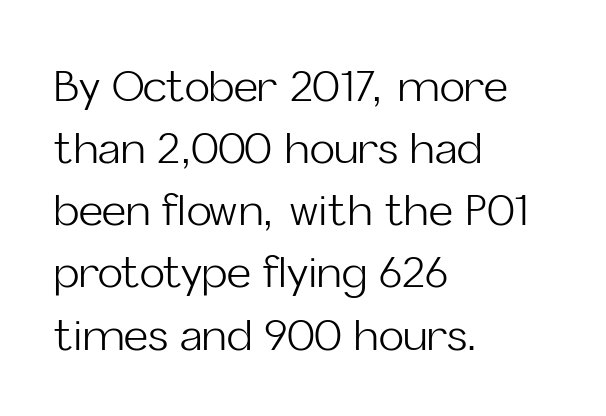
{"serif": "no", "italic": "no", "bold": "no", "weight": "light", "width": "normal", "stroke_contrast": "low", "x_height": "medium", "monospaced": "no", "underline": "no", "align": "left", "line_spacing": "normal", "line_spacing_ratio": 1.48, "letter_spacing": "normal", "letter_spacing_em": 0.0, "glyph_px": 42}
